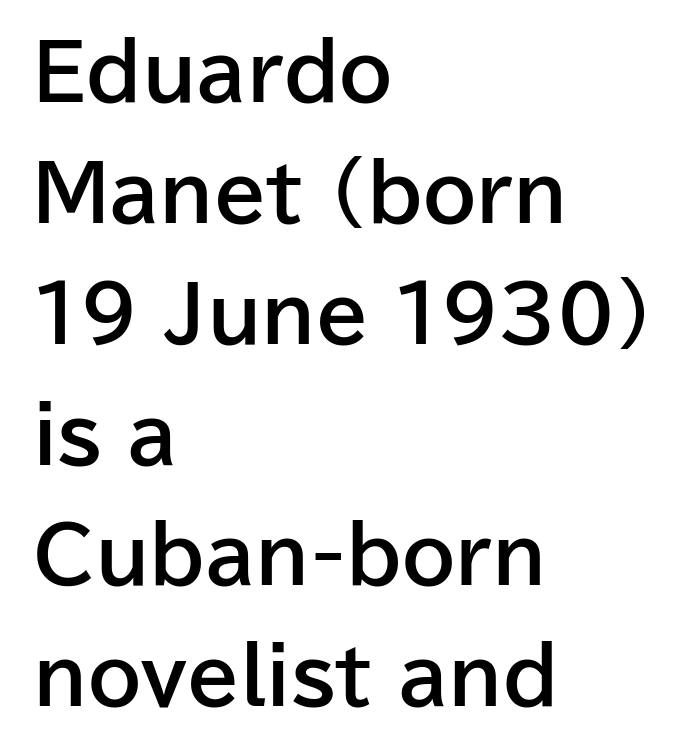
Q: Is the text bold? A: Yes.
Q: Is the text italic (slanted)? A: No, it is upright.
Q: Is the typeface a serif or a sans-serif typeface? A: Sans-serif.
Q: Is the text underlined? A: No.
Q: How is the paragraph aligned? A: Left-aligned.
Q: Is the spacing between letters normal or unusually wide? A: Normal.
Q: Is the spacing between lines tight, normal or loose? A: Normal.
Q: Width (condensed, normal, or wide)? A: Normal.
Q: Stroke contrast? A: Low.
Q: x-height? A: Medium.
Q: Monospaced? A: No.
